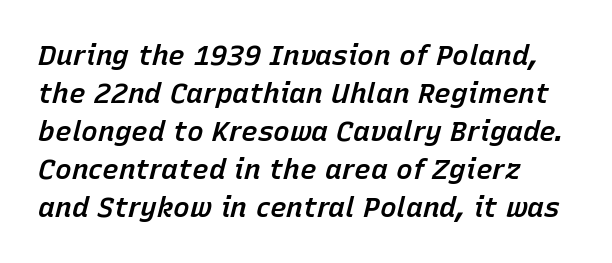
The image shows 28 px semibold type, italic (leaning right); set left-aligned, normal line spacing (1.36x), normal letter spacing, not underlined; low stroke contrast and a medium x-height.
